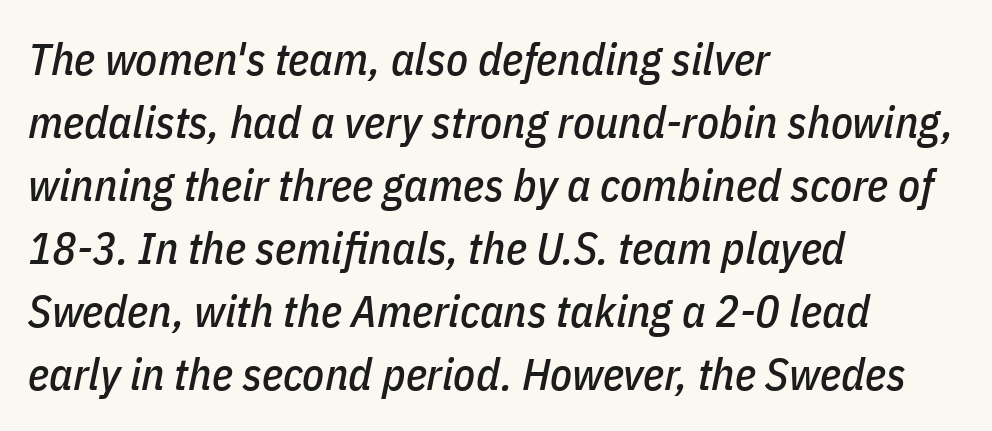
{"italic": "yes", "lean": "right", "slant_degrees": 11, "width": "condensed", "stroke_contrast": "low", "x_height": "medium", "monospaced": "no", "underline": "no", "align": "left", "line_spacing": "normal", "line_spacing_ratio": 1.4, "letter_spacing": "normal", "letter_spacing_em": 0.0, "glyph_px": 45}
